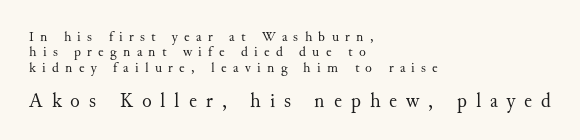
The image shows 20 px text type, upright; set left-aligned, tight line spacing (1.09x), unusually wide letter spacing (+0.45 em), not underlined; the second (bottom) block is 1.43x larger.
